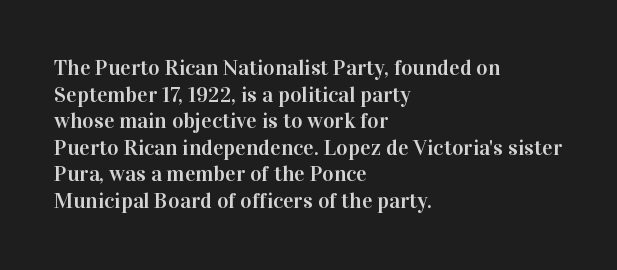
A student would call this left alignment; a typographer would say flush left, rag right. Nobody touched the tracking dial on this one. Tall strokes in this sample are plumb rather than angled. Descenders are the only things crossing below the line.
